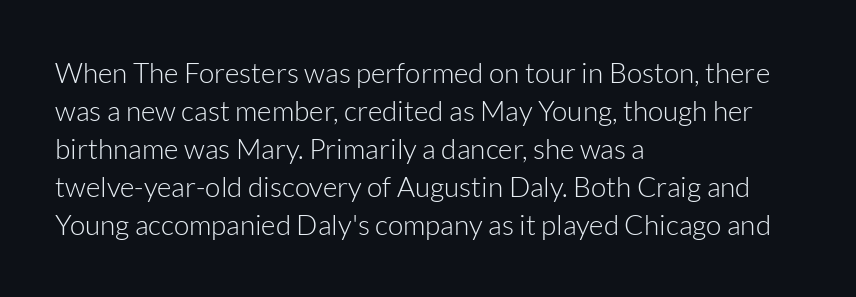
Q: Is the text bold? A: No.
Q: Is the text italic (slanted)? A: No, it is upright.
Q: Is the typeface a serif or a sans-serif typeface? A: Sans-serif.
Q: Is the text underlined? A: No.
Q: How is the paragraph aligned? A: Left-aligned.
Q: Is the spacing between letters normal or unusually wide? A: Normal.
Q: Is the spacing between lines tight, normal or loose? A: Normal.
Q: Width (condensed, normal, or wide)? A: Normal.
Q: Stroke contrast? A: Low.
Q: x-height? A: Medium.
Q: Monospaced? A: No.
